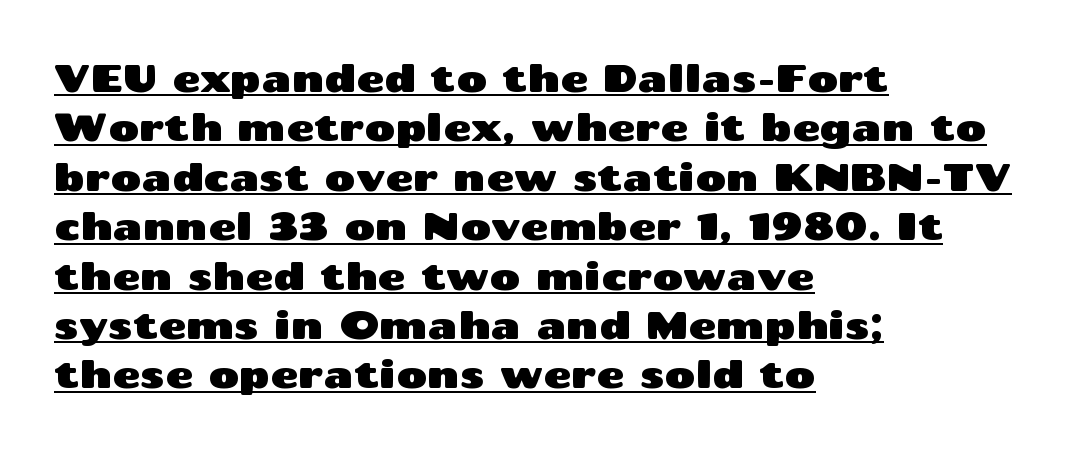
Q: Is the text italic (slanted)? A: No, it is upright.
Q: Is the typeface a serif or a sans-serif typeface? A: Sans-serif.
Q: Is the text underlined? A: Yes.
Q: How is the paragraph aligned? A: Left-aligned.
Q: Is the spacing between letters normal or unusually wide? A: Normal.
Q: Is the spacing between lines tight, normal or loose? A: Normal.
Q: Width (condensed, normal, or wide)? A: Wide.
Q: Stroke contrast? A: Medium.
Q: x-height? A: Medium.
Q: Monospaced? A: No.
